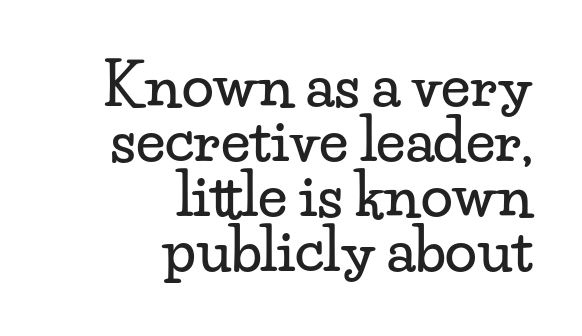
The image shows 58 px wide serif type, upright; set right-aligned, tight line spacing (0.95x), normal letter spacing, not underlined; low stroke contrast and a small x-height.
